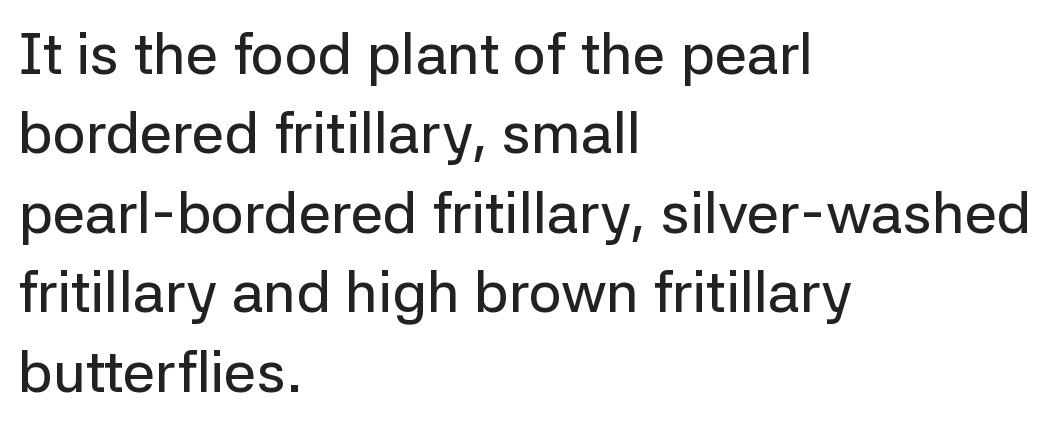
Note the varied advance widths — an 'i' is clearly narrower than an 'm'. The characters display no serif detailing; their extremities are plain. The space beneath each line is pristine and unruled. Evenly set lines give the paragraph a standard silhouette. The setting favours the left margin, as ordinary paragraphs usually do. Italic: no, the glyphs are upright roman.
